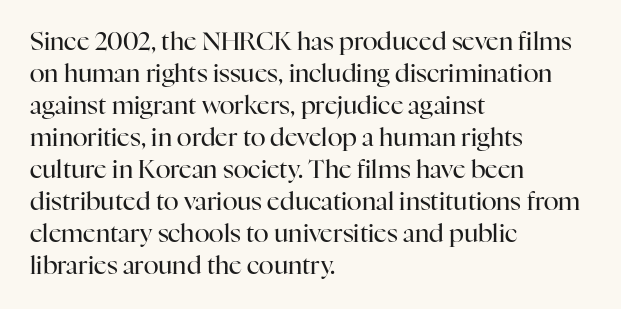
Glance below the letters and you will spot only blank space. The weight tops out at a normal text grade. Teacher's note: observe the even left margin — that is flush-left alignment. Interline gaps are of average width in this sample. In terms of posture, this sample is upright.
